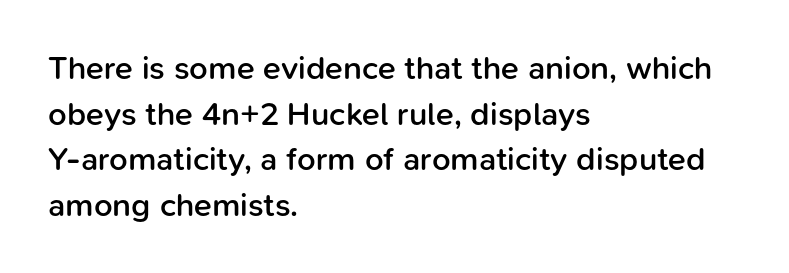
Every row of glyphs begins at an identical x-position on the left. In terms of leading, this rendering sits right in the middle. This sample uses an upright cut, with every glyph sitting square on the baseline. These words are printed semibold, heavier than regular yet not bold. Is this a fixed-width face? No — the glyphs have proportional, varying widths.
